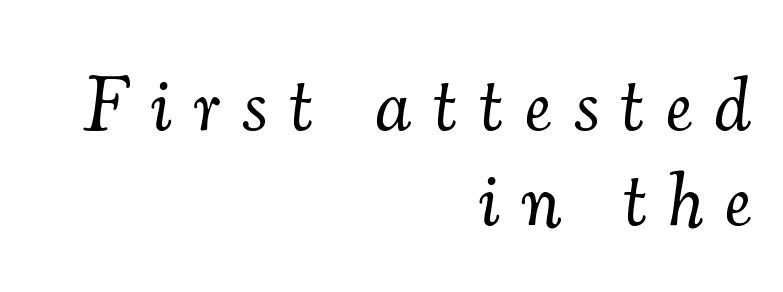
This reads as an unemphasized weight, regular at the heaviest. Where is the straight margin? On the right. Unmarked baselines from the first word to the last. How are the letters spaced? Widely, with obvious added tracking.
